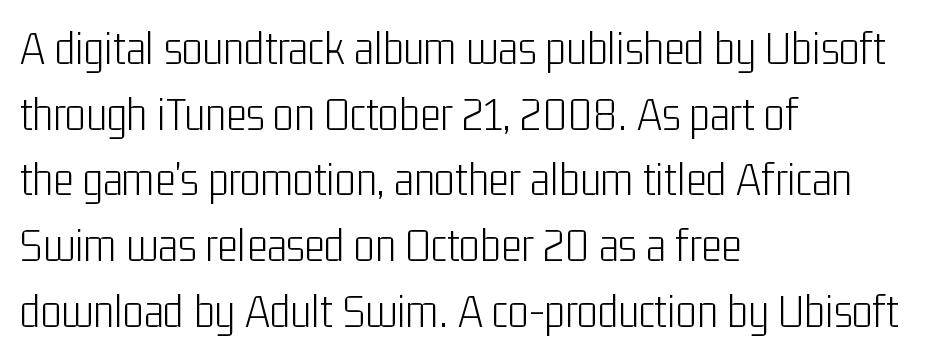
Q: Is the text bold? A: No.
Q: Is the text italic (slanted)? A: No, it is upright.
Q: Is the typeface a serif or a sans-serif typeface? A: Sans-serif.
Q: Is the text underlined? A: No.
Q: How is the paragraph aligned? A: Left-aligned.
Q: Is the spacing between letters normal or unusually wide? A: Normal.
Q: Is the spacing between lines tight, normal or loose? A: Normal.
Q: Width (condensed, normal, or wide)? A: Condensed.
Q: Stroke contrast? A: Low.
Q: x-height? A: Medium.
Q: Monospaced? A: No.
